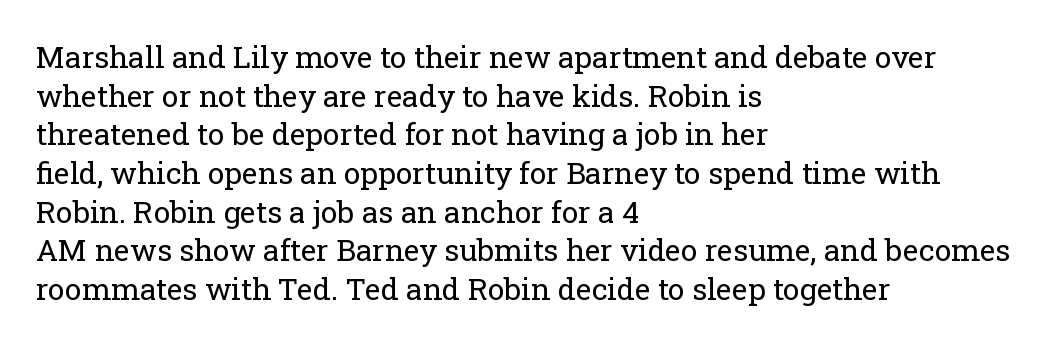
Q: Is the text bold? A: No.
Q: Is the text italic (slanted)? A: No, it is upright.
Q: Is the typeface a serif or a sans-serif typeface? A: Serif.
Q: Is the text underlined? A: No.
Q: How is the paragraph aligned? A: Left-aligned.
Q: Is the spacing between letters normal or unusually wide? A: Normal.
Q: Is the spacing between lines tight, normal or loose? A: Normal.
Q: Width (condensed, normal, or wide)? A: Normal.
Q: Stroke contrast? A: Low.
Q: x-height? A: Medium.
Q: Monospaced? A: No.
